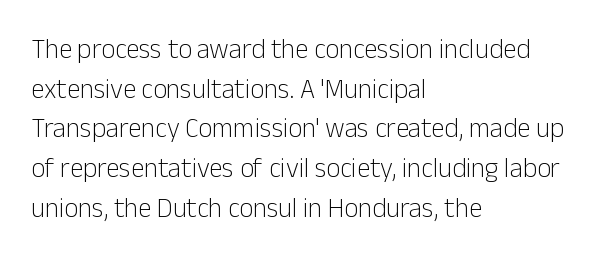
The image shows 27 px text type, upright; set left-aligned, normal line spacing (1.47x), normal letter spacing, not underlined.
